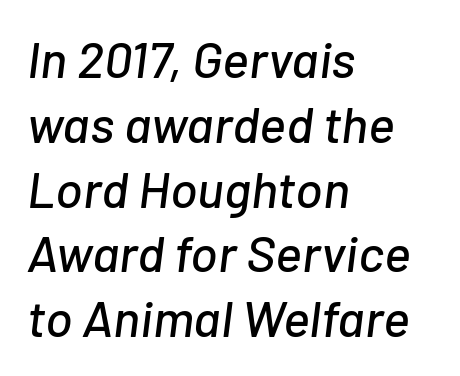
The glyphs are unaccompanied by any horizontal stroke below them. The passage is arranged the way most books set body copy — flush left. These lines are rendered in a variable-pitch font. In terms of leading, this rendering sits right in the middle. The letters are slanted; this is an italic face. Default kerning and tracking; the words read as compact shapes.
